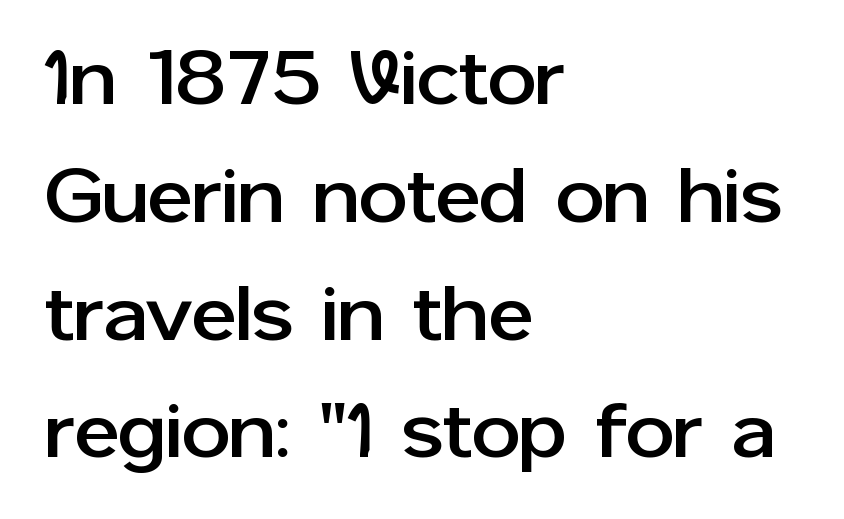
The image shows 77 px sans-serif type, upright; set left-aligned, normal line spacing (1.53x), normal letter spacing, not underlined; low stroke contrast and a medium x-height.
